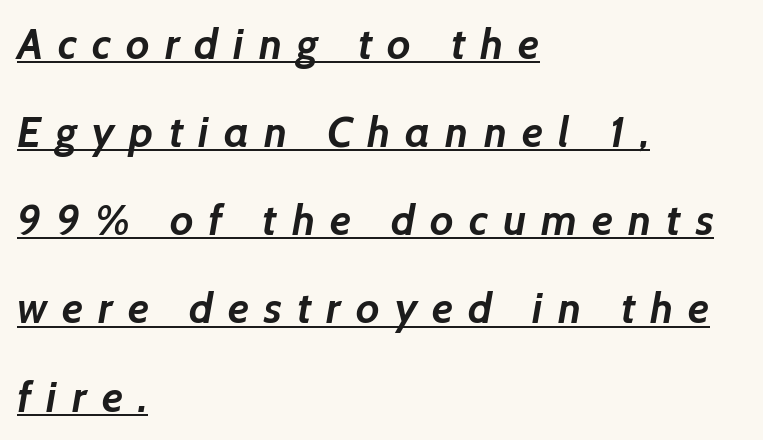
{"serif": "no", "bold": "yes", "weight": "semibold", "width": "normal", "stroke_contrast": "low", "x_height": "medium", "monospaced": "no", "underline": "yes", "align": "left", "line_spacing": "loose", "line_spacing_ratio": 2.05, "letter_spacing": "wide", "letter_spacing_em": 0.35, "glyph_px": 43}
